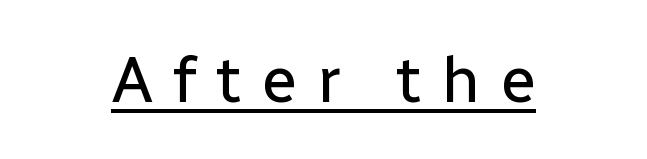
Q: Is the text bold? A: No.
Q: Is the text italic (slanted)? A: No, it is upright.
Q: Is the typeface a serif or a sans-serif typeface? A: Sans-serif.
Q: Is the text underlined? A: Yes.
Q: How is the paragraph aligned? A: Centered.
Q: Is the spacing between letters normal or unusually wide? A: Unusually wide.
Q: Width (condensed, normal, or wide)? A: Normal.
Q: Stroke contrast? A: Low.
Q: x-height? A: Medium.
Q: Monospaced? A: No.
